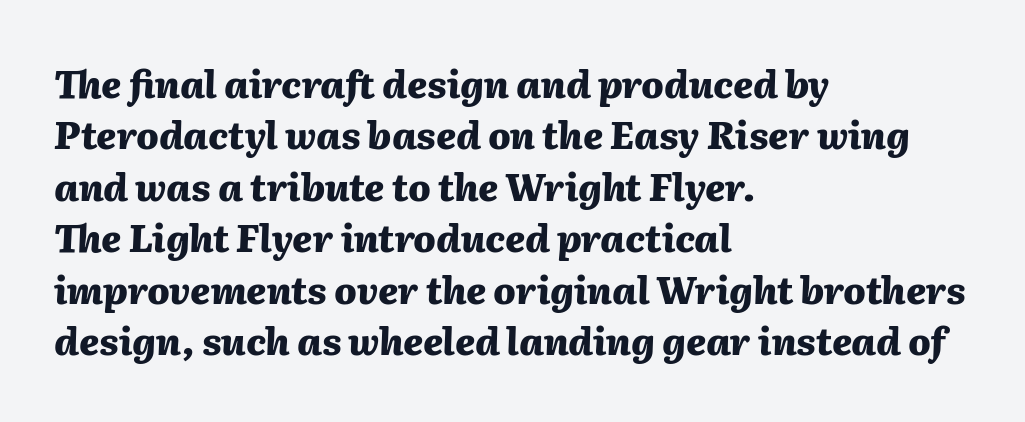
The image shows 37 px heavy type, italic (leaning right); set left-aligned, normal line spacing (1.39x), normal letter spacing, not underlined; medium stroke contrast and a medium x-height.
